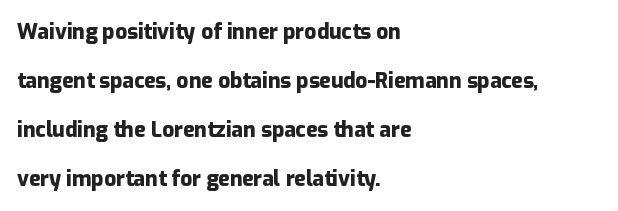
The image shows 21 px bold type, upright; set left-aligned, loose line spacing (2.34x), normal letter spacing, not underlined.
